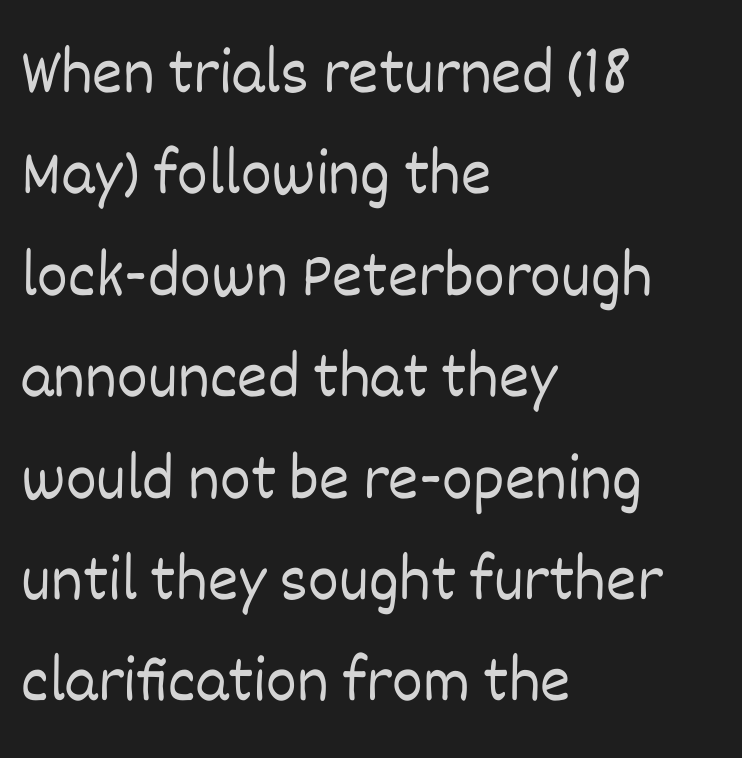
{"italic": "no", "bold": "no", "weight": "light", "width": "normal", "stroke_contrast": "low", "x_height": "large", "monospaced": "no", "underline": "no", "align": "left", "line_spacing": "normal", "line_spacing_ratio": 1.56, "letter_spacing": "normal", "letter_spacing_em": 0.0, "glyph_px": 65}
